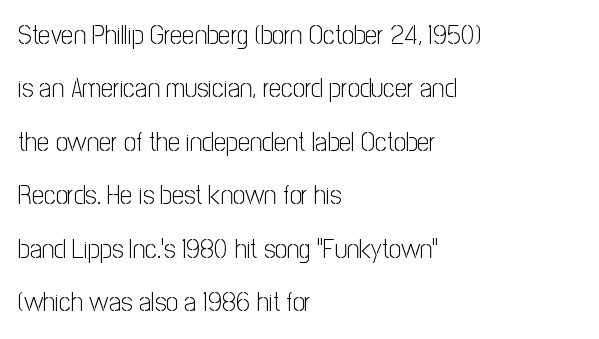
Q: Is the text bold? A: No.
Q: Is the text italic (slanted)? A: No, it is upright.
Q: Is the text underlined? A: No.
Q: How is the paragraph aligned? A: Left-aligned.
Q: Is the spacing between letters normal or unusually wide? A: Normal.
Q: Is the spacing between lines tight, normal or loose? A: Loose.
